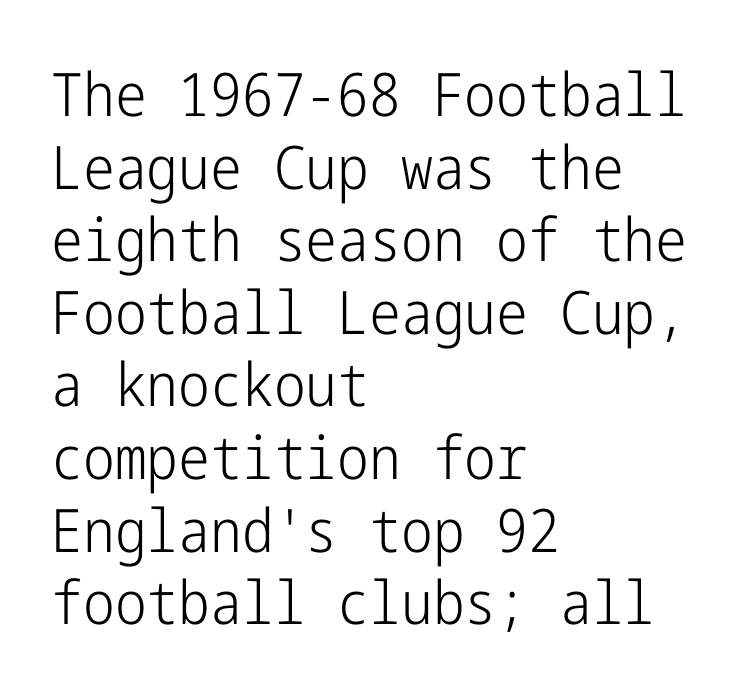
Q: Is the text bold? A: No.
Q: Is the text italic (slanted)? A: No, it is upright.
Q: Is the typeface a serif or a sans-serif typeface? A: Sans-serif.
Q: Is the text underlined? A: No.
Q: How is the paragraph aligned? A: Left-aligned.
Q: Is the spacing between letters normal or unusually wide? A: Normal.
Q: Width (condensed, normal, or wide)? A: Condensed.
Q: Stroke contrast? A: Low.
Q: x-height? A: Medium.
